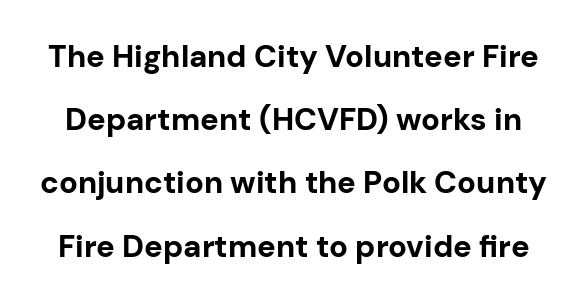
Q: Is the text bold? A: Yes.
Q: Is the text italic (slanted)? A: No, it is upright.
Q: Is the typeface a serif or a sans-serif typeface? A: Sans-serif.
Q: Is the text underlined? A: No.
Q: Is the spacing between letters normal or unusually wide? A: Normal.
Q: Is the spacing between lines tight, normal or loose? A: Loose.
Q: Width (condensed, normal, or wide)? A: Normal.
Q: Stroke contrast? A: Low.
Q: x-height? A: Medium.
Q: Monospaced? A: No.
